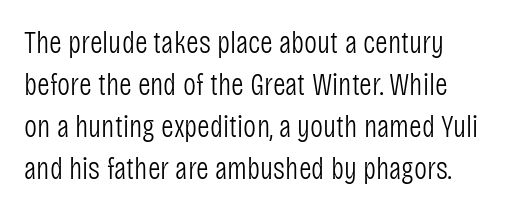
{"serif": "no", "italic": "no", "bold": "no", "weight": "light", "width": "condensed", "stroke_contrast": "low", "x_height": "large", "monospaced": "no", "underline": "no", "line_spacing": "normal", "line_spacing_ratio": 1.36, "letter_spacing": "normal", "letter_spacing_em": 0.0, "glyph_px": 31}
